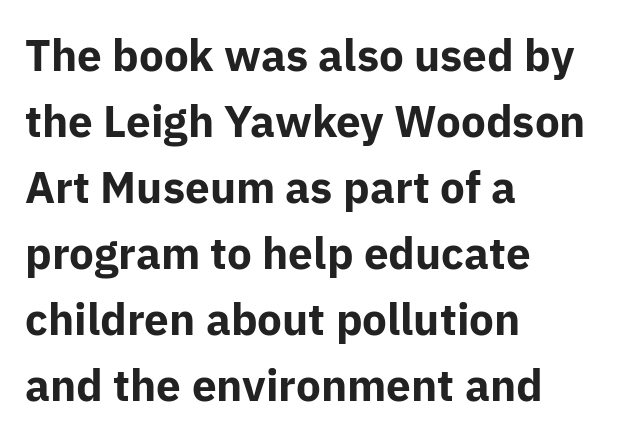
Heavy, bold letterforms. The passage shown has conventional tracking throughout. Quick note: not italic, upright. Is there much room between lines? A standard amount, neither cramped nor airy. If you drew a ruler down the left edge, every line would touch it. The rendering uses natural spacing where letterforms have individual widths.
